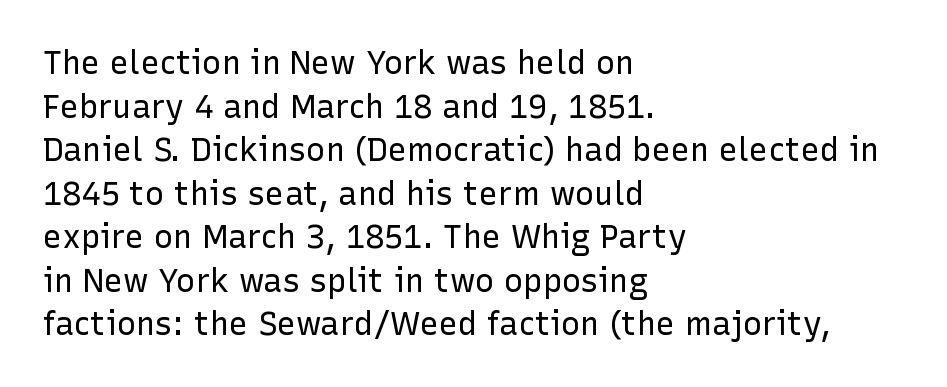
Counters stay open thanks to moderate or lighter strokes. Leading: standard. Reading down the block, your eye returns to a fixed left position each line. It's the straight-up-and-down kind of type.
